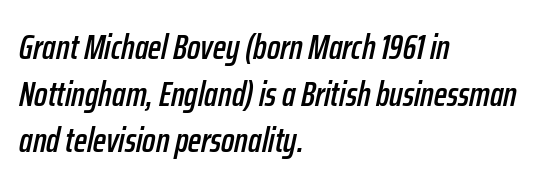
The image shows 35 px condensed type, italic (leaning right); set left-aligned, normal line spacing (1.33x), normal letter spacing, not underlined; low stroke contrast and a medium x-height.
